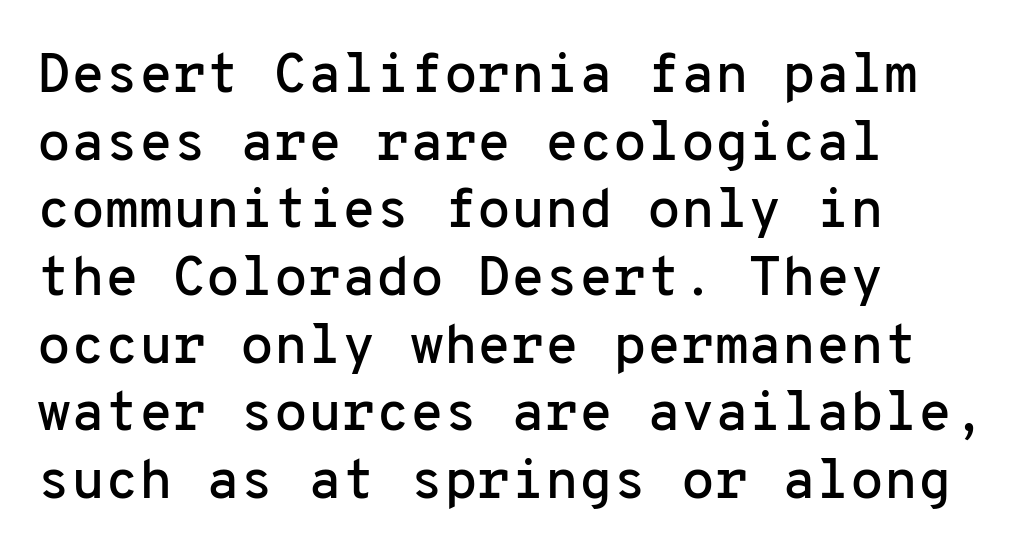
{"serif": "no", "italic": "no", "width": "normal", "stroke_contrast": "low", "x_height": "medium", "monospaced": "yes", "underline": "no", "align": "left", "line_spacing_ratio": 1.23, "letter_spacing": "normal", "letter_spacing_em": 0.0, "glyph_px": 55}
